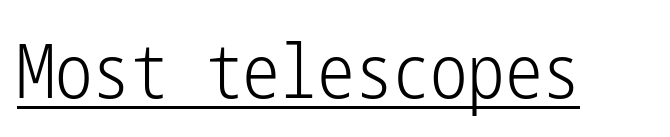
{"serif": "no", "italic": "no", "bold": "no", "weight": "light", "width": "condensed", "stroke_contrast": "low", "x_height": "medium", "underline": "yes", "letter_spacing": "normal", "letter_spacing_em": 0.0, "glyph_px": 75}
